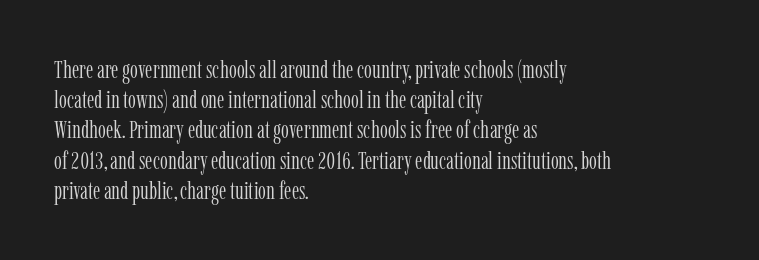
The image shows 25 px text type, upright; set left-aligned, line spacing 1.21x, normal letter spacing, not underlined.
